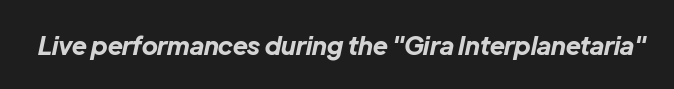
{"italic": "yes", "lean": "right", "slant_degrees": 12, "bold": "yes", "underline": "no", "letter_spacing": "normal", "letter_spacing_em": 0.0, "glyph_px": 25}
